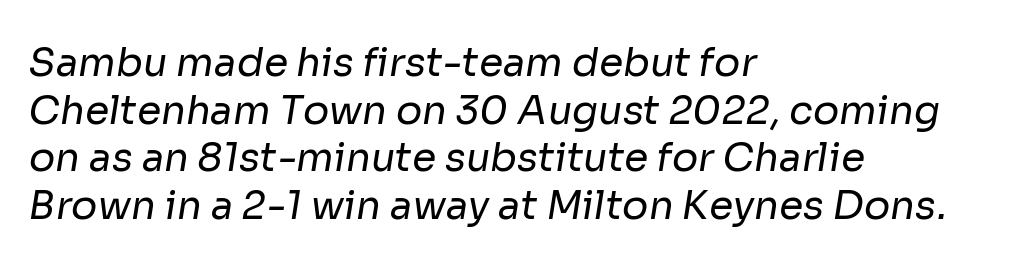
A typesetter would call this proportional, since set widths differ per character. No heavy texture on the line: the type isn't bold. Underlining? Definitely not there. Classification — sans serif.
